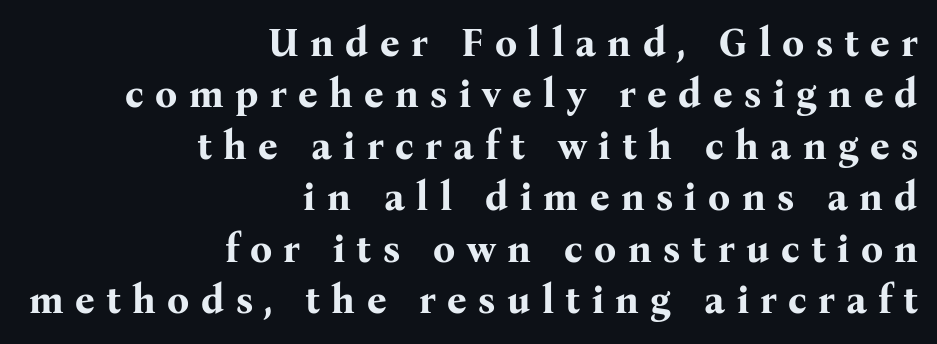
{"serif": "yes", "italic": "no", "bold": "yes", "weight": "bold", "width": "normal", "stroke_contrast": "medium", "x_height": "medium", "monospaced": "no", "underline": "no", "align": "right", "line_spacing": "normal", "line_spacing_ratio": 1.32, "letter_spacing": "wide", "letter_spacing_em": 0.29, "glyph_px": 39}
